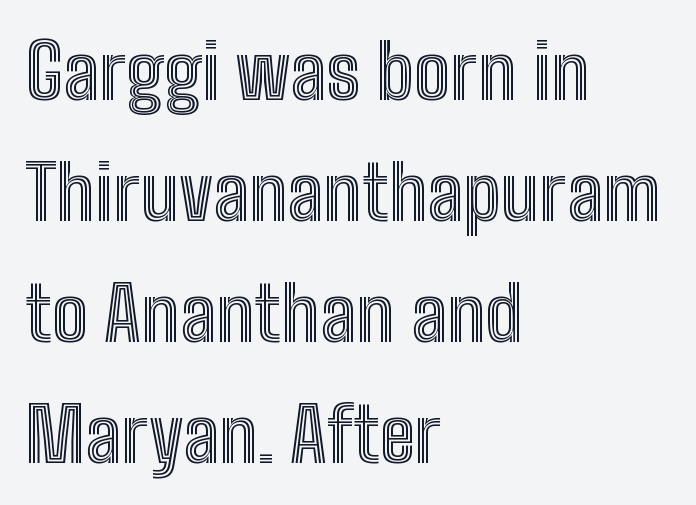
Q: Is the text italic (slanted)? A: No, it is upright.
Q: Is the text underlined? A: No.
Q: How is the paragraph aligned? A: Left-aligned.
Q: Is the spacing between letters normal or unusually wide? A: Normal.
Q: Is the spacing between lines tight, normal or loose? A: Normal.
Q: Width (condensed, normal, or wide)? A: Condensed.
Q: x-height? A: Medium.
Q: Monospaced? A: No.
